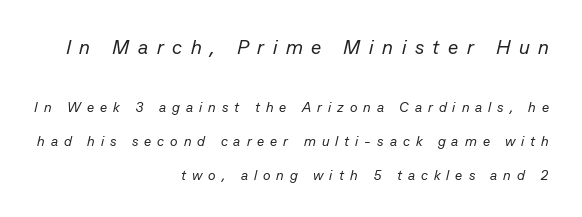
The image shows 20 px text type, italic (leaning right); set right-aligned, loose line spacing (2.42x), unusually wide letter spacing (+0.43 em), not underlined; the first (top) block is 1.43x larger.
